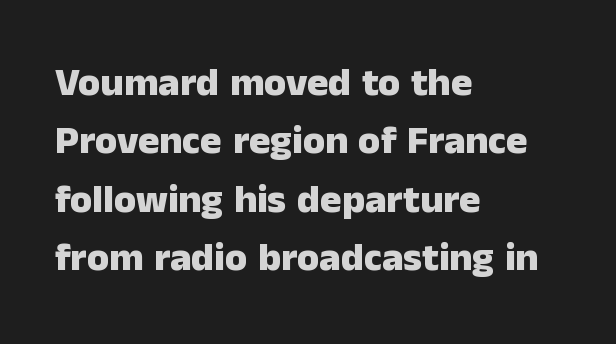
Q: Is the text bold? A: Yes.
Q: Is the text italic (slanted)? A: No, it is upright.
Q: Is the typeface a serif or a sans-serif typeface? A: Sans-serif.
Q: Is the text underlined? A: No.
Q: How is the paragraph aligned? A: Left-aligned.
Q: Is the spacing between letters normal or unusually wide? A: Normal.
Q: Is the spacing between lines tight, normal or loose? A: Normal.
Q: Width (condensed, normal, or wide)? A: Normal.
Q: Stroke contrast? A: Low.
Q: x-height? A: Medium.
Q: Monospaced? A: No.
